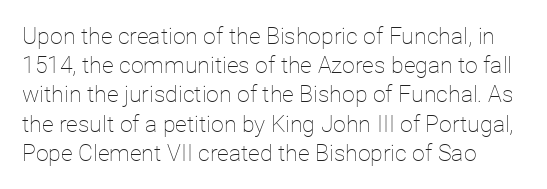
Q: Is the text bold? A: No.
Q: Is the text italic (slanted)? A: No, it is upright.
Q: Is the text underlined? A: No.
Q: Is the spacing between letters normal or unusually wide? A: Normal.
Q: Is the spacing between lines tight, normal or loose? A: Normal.
